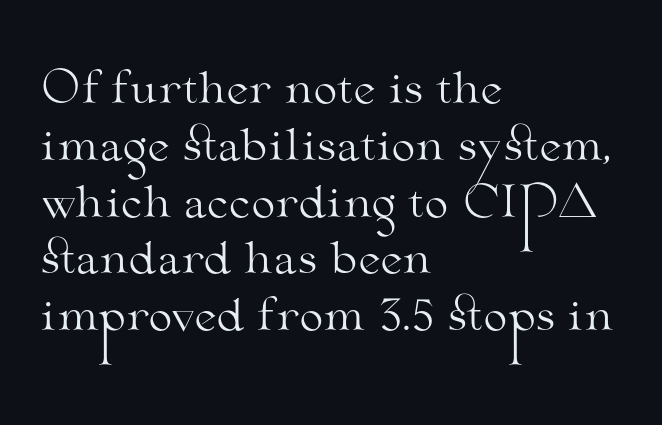
The image shows 43 px light, wide serif type, upright; set left-aligned, normal line spacing (1.32x), normal letter spacing, not underlined; medium stroke contrast and a small x-height.
